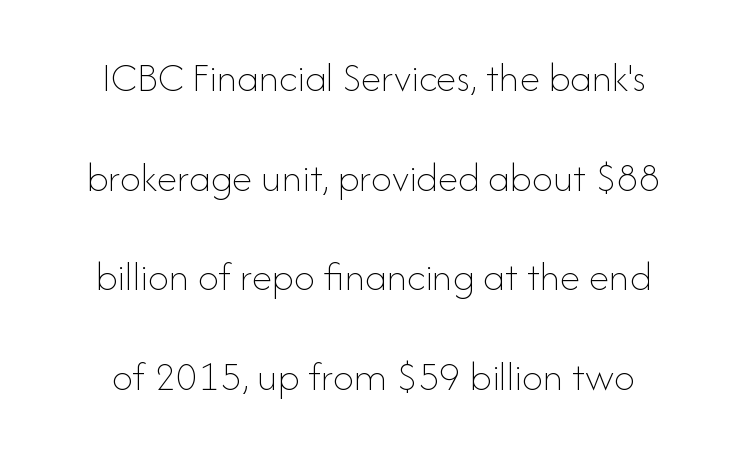
The image shows 42 px thin type, upright; set centered, loose line spacing (2.37x), normal letter spacing, not underlined; low stroke contrast and a small x-height.
